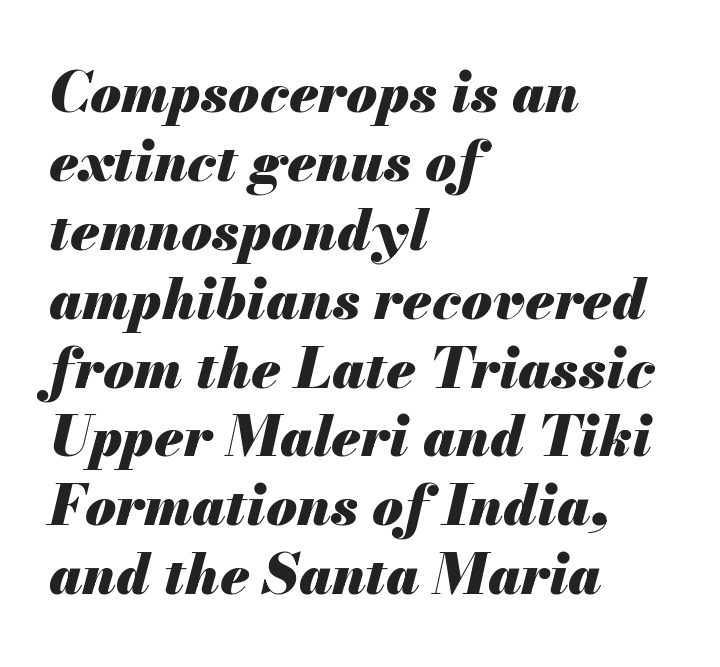
The image shows 56 px heavy type, italic (leaning right); set left-aligned, line spacing 1.23x, normal letter spacing, not underlined; medium stroke contrast and a small x-height.
